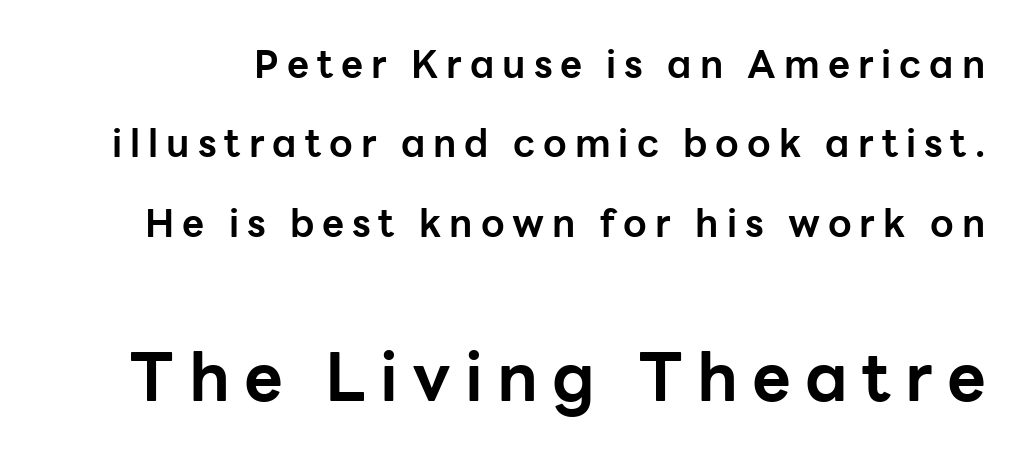
Pretty heavy lettering here — definitely bold. These lines are rendered in a variable-pitch font. The specimen omits any rule beneath the text block's lines. Vertically, the passage feels expansive, rows floating well apart. Letter spacing: wide.
